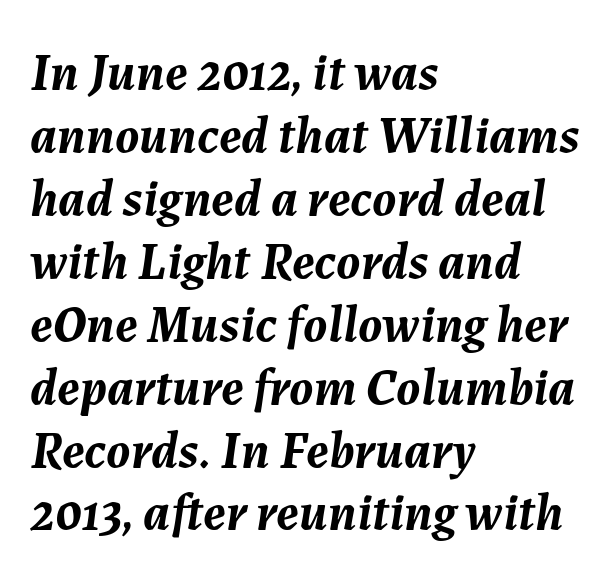
{"italic": "yes", "lean": "right", "slant_degrees": 7, "bold": "yes", "weight": "semibold", "width": "normal", "stroke_contrast": "medium", "x_height": "medium", "monospaced": "no", "underline": "no", "align": "left", "line_spacing_ratio": 1.21, "letter_spacing": "normal", "letter_spacing_em": 0.0, "glyph_px": 52}
